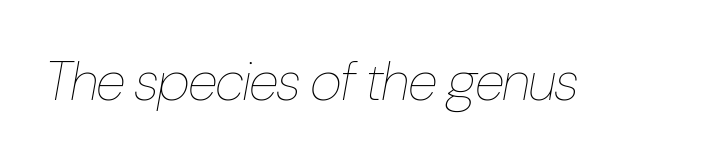
Q: Is the text bold? A: No.
Q: Is the text italic (slanted)? A: Yes, it leans right by about 10 degrees.
Q: Is the text underlined? A: No.
Q: Is the spacing between letters normal or unusually wide? A: Normal.
Q: Width (condensed, normal, or wide)? A: Condensed.
Q: Stroke contrast? A: Low.
Q: x-height? A: Medium.
Q: Monospaced? A: No.
